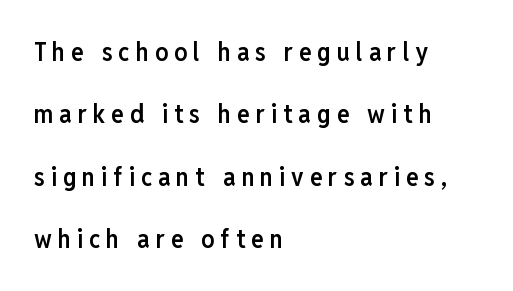
The rendering uses a large line-height, opening up the rows. Tracking value appears strongly positive — letters spread wide. The passage is arranged the way most books set body copy — flush left. These lines were composed using upright roman letters. Decoration check: the copy has no underline.
